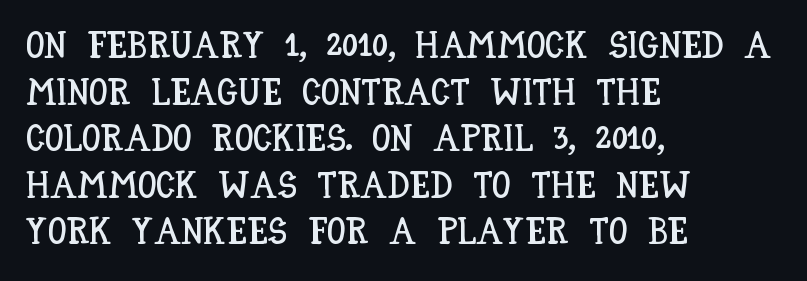
{"italic": "no", "width": "condensed", "stroke_contrast": "low", "x_height": "large", "monospaced": "no", "underline": "no", "align": "left", "line_spacing": "normal", "line_spacing_ratio": 1.26, "letter_spacing": "normal", "letter_spacing_em": 0.0, "glyph_px": 37}
